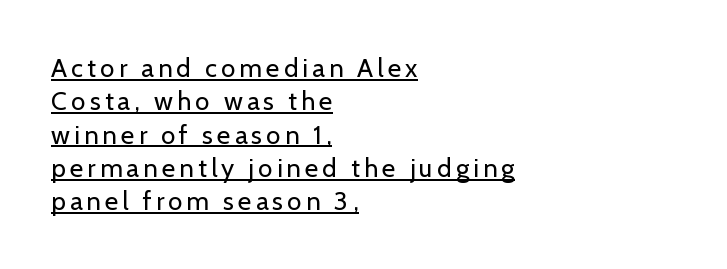
The image shows 26 px text type, upright; set left-aligned, normal line spacing (1.28x), underlined.
